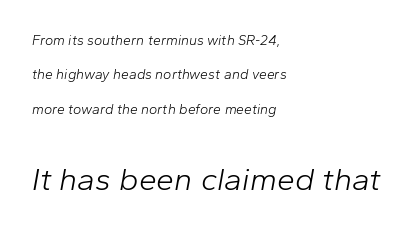
The image shows 32 px light type, italic (leaning right); set left-aligned, loose line spacing (2.45x), normal letter spacing, not underlined; the second (bottom) block is 2.29x larger; low stroke contrast and a medium x-height.
